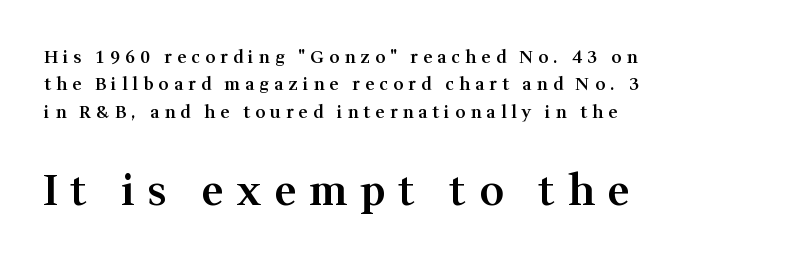
{"serif": "yes", "italic": "no", "bold": "semi", "weight": "semibold", "width": "normal", "stroke_contrast": "medium", "x_height": "medium", "monospaced": "no", "underline": "no", "align": "left", "line_spacing": "normal", "line_spacing_ratio": 1.61, "letter_spacing": "wide", "letter_spacing_em": 0.31, "larger_block": "second", "size_ratio": 2.47, "glyph_px": 42}
